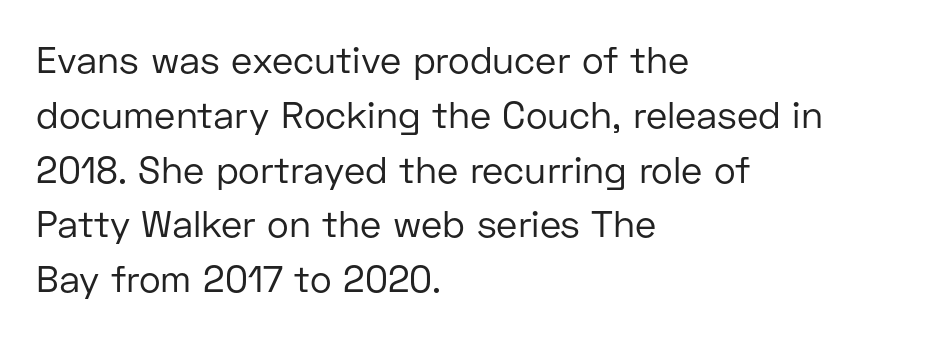
{"serif": "no", "italic": "no", "bold": "no", "weight": "regular", "width": "normal", "stroke_contrast": "low", "x_height": "medium", "monospaced": "no", "underline": "no", "align": "left", "line_spacing": "normal", "line_spacing_ratio": 1.48, "letter_spacing": "normal", "letter_spacing_em": 0.0, "glyph_px": 37}
